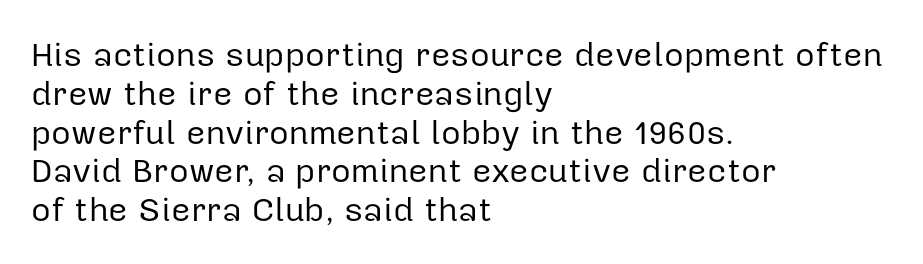
Q: Is the text bold? A: No.
Q: Is the text italic (slanted)? A: No, it is upright.
Q: Is the typeface a serif or a sans-serif typeface? A: Sans-serif.
Q: Is the text underlined? A: No.
Q: How is the paragraph aligned? A: Left-aligned.
Q: Is the spacing between letters normal or unusually wide? A: Normal.
Q: Is the spacing between lines tight, normal or loose? A: Tight.
Q: Width (condensed, normal, or wide)? A: Normal.
Q: Stroke contrast? A: Low.
Q: x-height? A: Medium.
Q: Monospaced? A: No.
